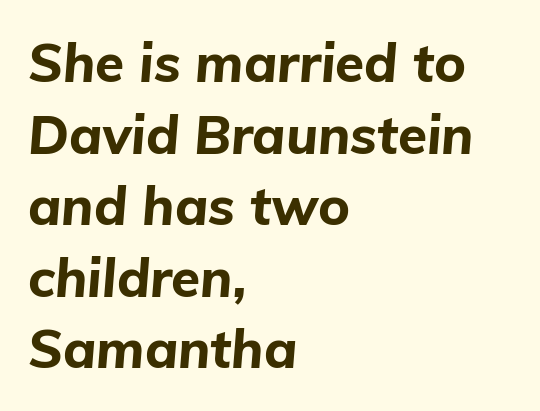
{"italic": "yes", "lean": "right", "slant_degrees": 5, "bold": "yes", "weight": "bold", "width": "normal", "stroke_contrast": "low", "x_height": "medium", "monospaced": "no", "underline": "no", "align": "left", "line_spacing": "normal", "line_spacing_ratio": 1.35, "letter_spacing": "normal", "letter_spacing_em": 0.0, "glyph_px": 53}
